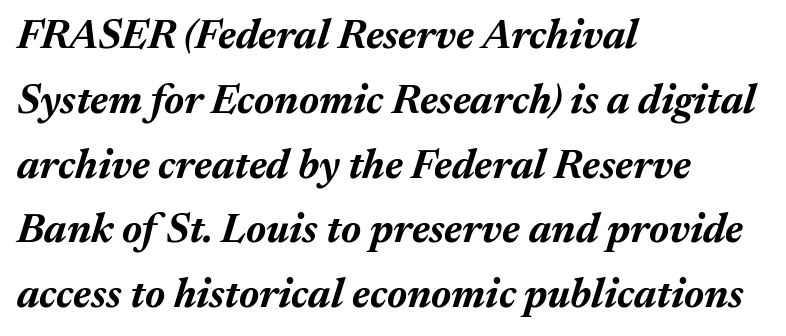
The glyphs look as if they've been sheared to an angle. One-word summary of the alignment: left. Honestly, there is no underline to notice here at all. This sample has the flowing, uneven cadence of proportional lettering. The leading is moderate, giving the passage an even texture.
